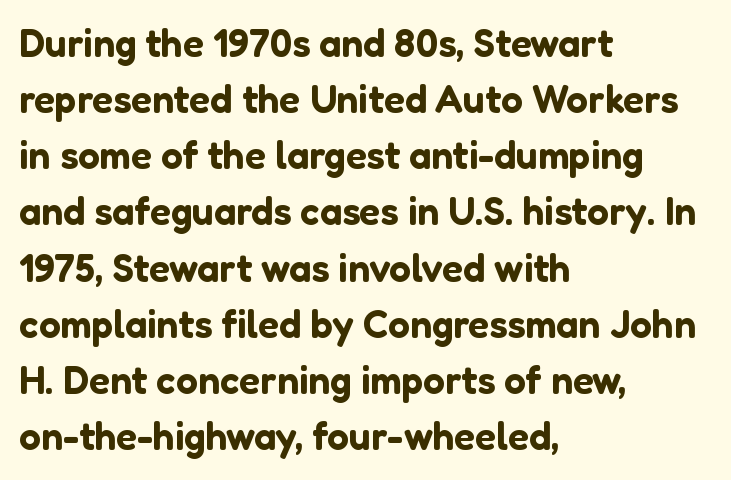
Serifs: no, the terminals of the letterforms are clean. When letters stand straight like this, we call the style roman or upright. One glance says typical: line gaps are just what's usual. If you drew a ruler down the left edge, every line would touch it. Words appear dense and cohesive because spacing is normal.
